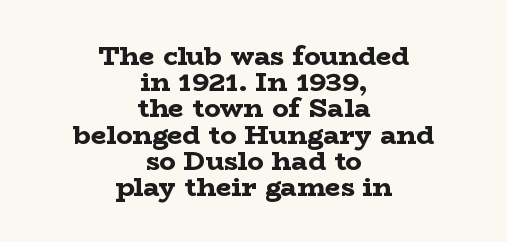
Q: Is the text bold? A: Yes.
Q: Is the text italic (slanted)? A: No, it is upright.
Q: Is the text underlined? A: No.
Q: How is the paragraph aligned? A: Centered.
Q: Is the spacing between letters normal or unusually wide? A: Normal.
Q: Is the spacing between lines tight, normal or loose? A: Tight.
